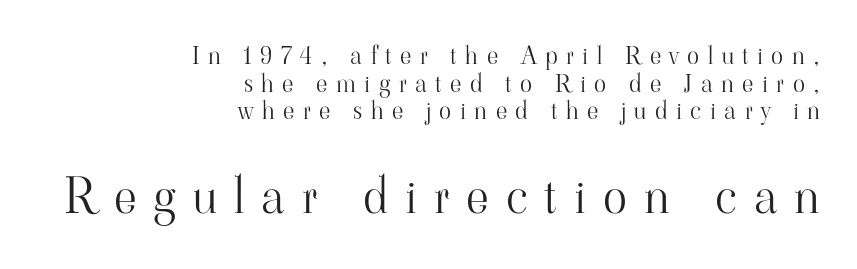
The image shows 50 px light serif type, upright; set right-aligned, tight line spacing (1.11x), unusually wide letter spacing (+0.34 em), not underlined; the second (bottom) block is 2.0x larger; high stroke contrast and a small x-height.
